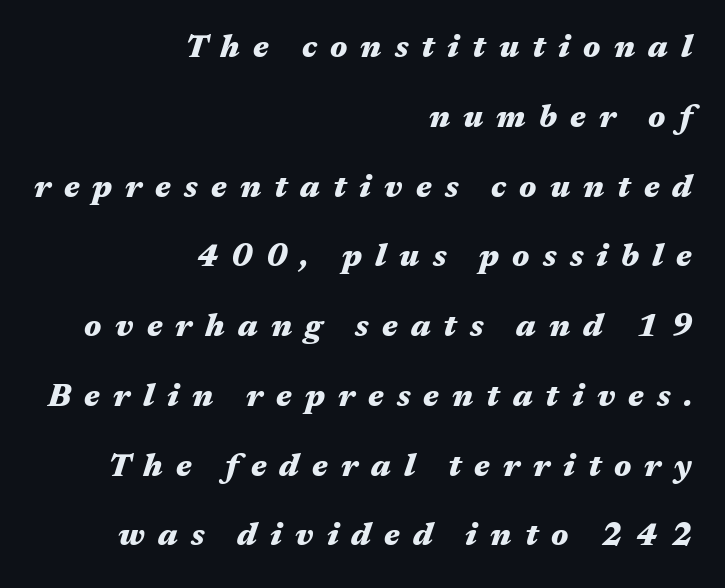
Q: Is the text bold? A: Yes.
Q: Is the text italic (slanted)? A: Yes, it leans right by about 17 degrees.
Q: Is the text underlined? A: No.
Q: How is the paragraph aligned? A: Right-aligned.
Q: Is the spacing between letters normal or unusually wide? A: Unusually wide.
Q: Is the spacing between lines tight, normal or loose? A: Loose.
Q: Width (condensed, normal, or wide)? A: Wide.
Q: Stroke contrast? A: Medium.
Q: x-height? A: Medium.
Q: Monospaced? A: No.
